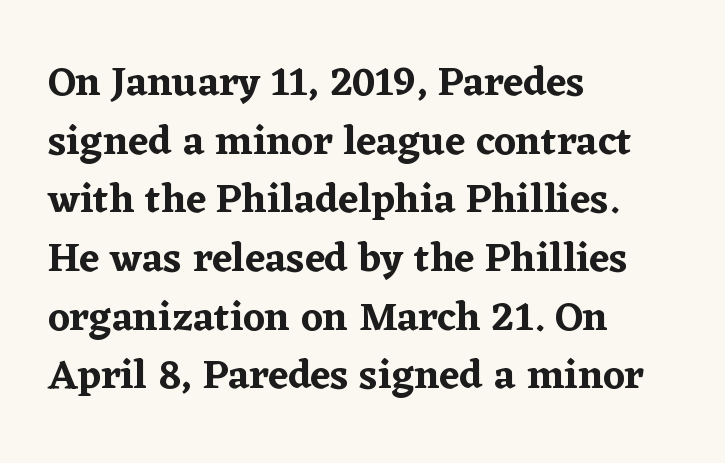
Short note: letters normally spaced. The leading is moderate, giving the passage an even texture. Type without underlining. Every stem runs plumb, perpendicular to the baseline. Here the designer chose a conventional face with non-uniform glyph widths.
